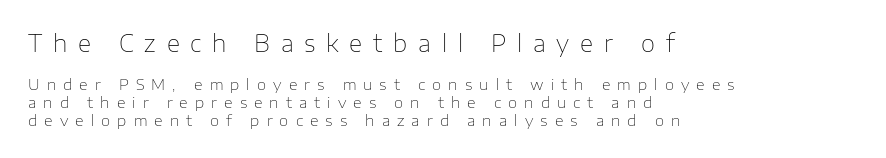
Q: Is the text bold? A: No.
Q: Is the text italic (slanted)? A: No, it is upright.
Q: Is the text underlined? A: No.
Q: How is the paragraph aligned? A: Left-aligned.
Q: Is the spacing between letters normal or unusually wide? A: Unusually wide.
Q: Which block of text is set in a larger size, the first (top) or the second (bottom)? A: The first (top) one.
